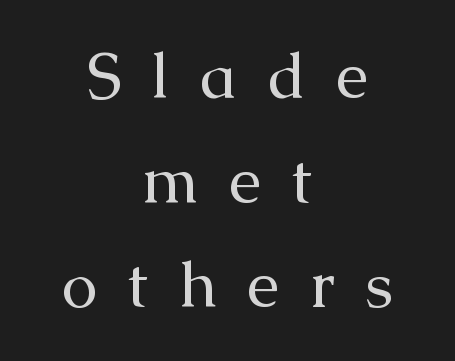
Stems and bowls with no extra thickness — not bold. This block has exactly the height ordinary leading produces. Descenders hang freely into open space. Here the designer chose a conventional face with non-uniform glyph widths.
